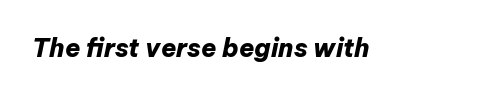
Letters rest on an invisible, unmarked baseline. Compared with typical body copy, the letter spacing here is the same. Rendered with sloped, italic letterforms. Students, this is bold: see how much ink each stroke carries.
